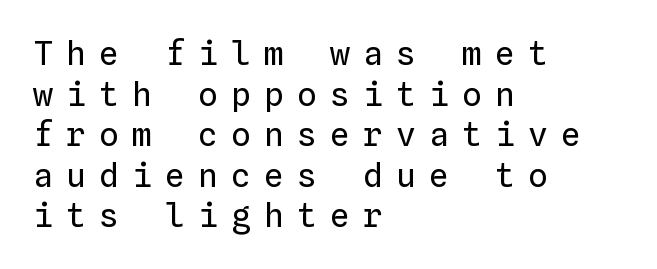
The image shows 33 px regular-weight type, upright, monospaced; set left-aligned, line spacing 1.23x, unusually wide letter spacing (+0.4 em), not underlined; low stroke contrast and a medium x-height.
